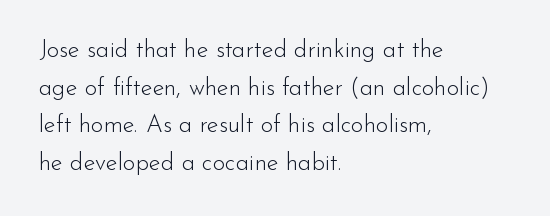
The image shows 24 px text type, upright; set left-aligned, normal line spacing (1.57x), normal letter spacing, not underlined.
